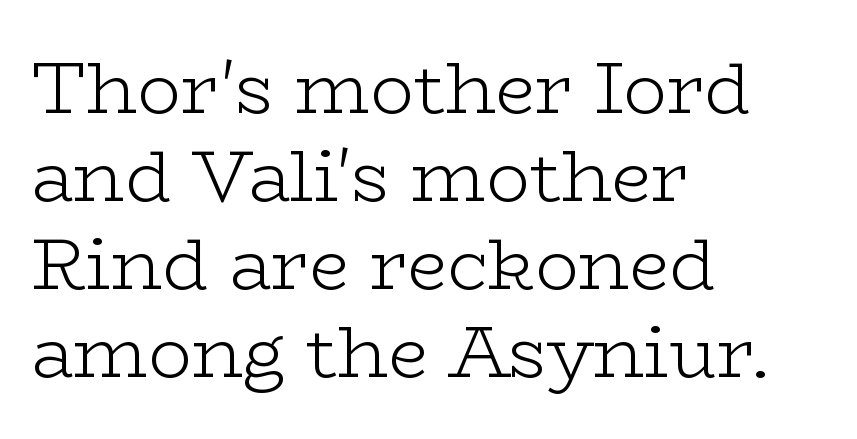
Style check: upright. The glyphs are unaccompanied by any horizontal stroke below them. Notice how the passage keeps a crisp vertical edge on the left only. A typesetter would call this zero additional tracking.
